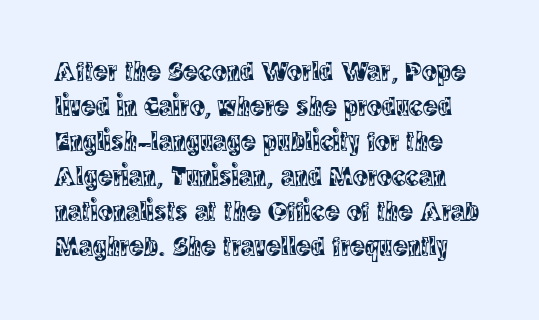
The image shows 28 px condensed serif type, upright; set normal line spacing (1.25x), normal letter spacing, not underlined; a large x-height.
